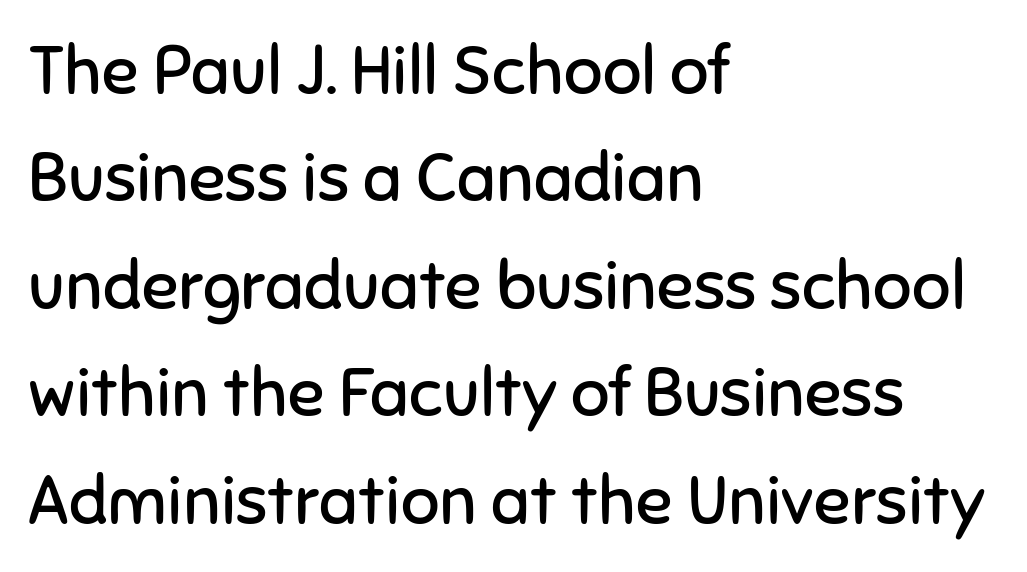
The image shows 68 px regular-weight sans-serif type, upright; set left-aligned, normal line spacing (1.58x), normal letter spacing, not underlined; low stroke contrast and a medium x-height.
